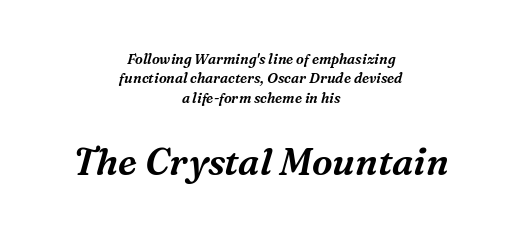
{"serif": "yes", "italic": "yes", "lean": "right", "slant_degrees": 16, "width": "normal", "stroke_contrast": "medium", "x_height": "medium", "monospaced": "no", "underline": "no", "align": "center", "line_spacing": "normal", "line_spacing_ratio": 1.38, "letter_spacing": "normal", "letter_spacing_em": 0.0, "larger_block": "second", "size_ratio": 2.64, "glyph_px": 37}
